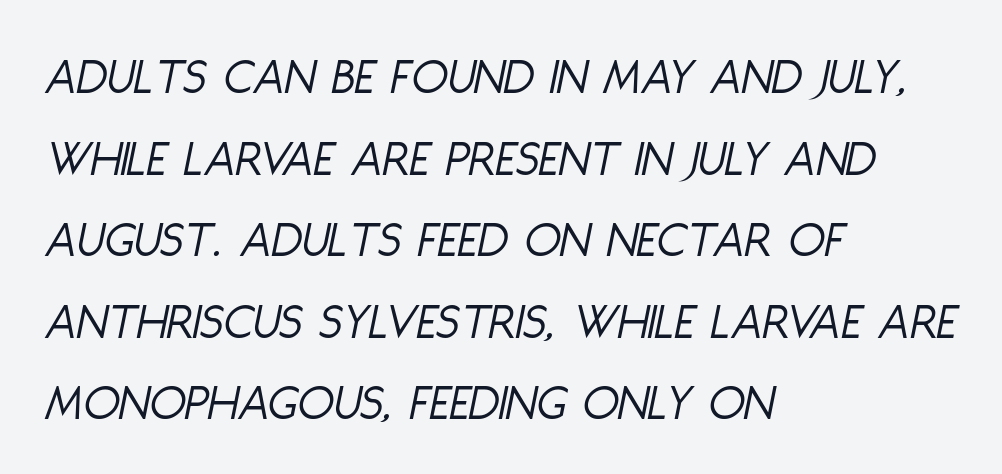
{"italic": "yes", "lean": "right", "slant_degrees": 11, "bold": "no", "weight": "light", "width": "condensed", "stroke_contrast": "low", "x_height": "large", "monospaced": "no", "underline": "no", "align": "left", "line_spacing": "normal", "line_spacing_ratio": 1.54, "letter_spacing": "normal", "letter_spacing_em": 0.0, "glyph_px": 53}
